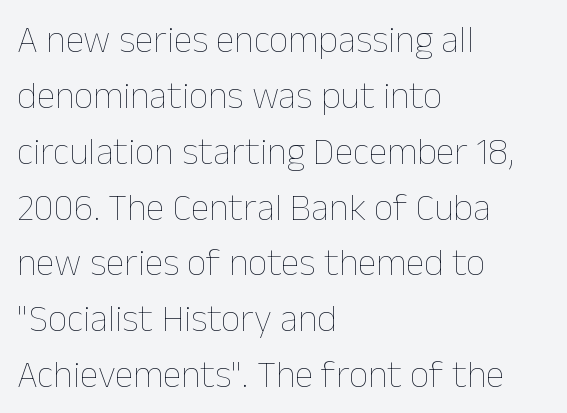
Underline: absent. Stroke thickness stays within the range of a standard reading face or lighter. One glance says typical: line gaps are just what's usual. Alignment: flush left. It's the straight-up-and-down kind of type.
